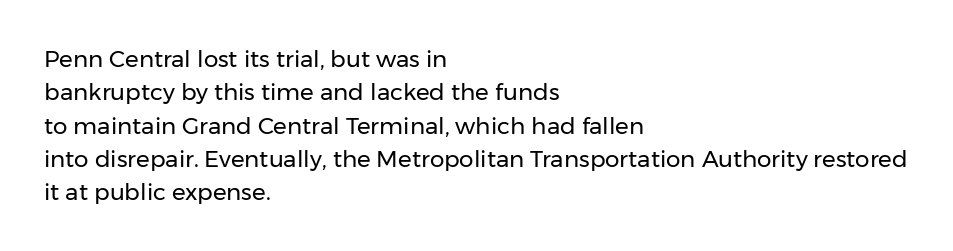
The image shows 23 px text type, upright; set left-aligned, normal line spacing (1.45x), normal letter spacing, not underlined.
